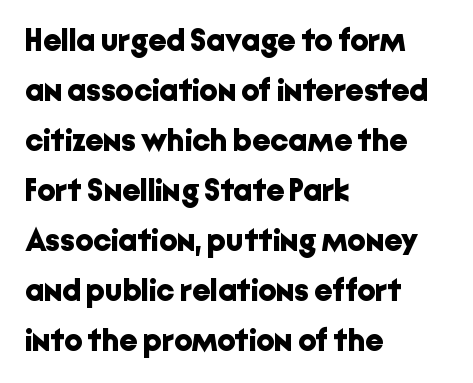
Is this a fixed-width face? No — the glyphs have proportional, varying widths. The line-height multiplier appears to be the usual default. The rendering shows plain stroke endings on the letterforms — a sans-serif design. Emphasis by weight is at full strength: bold.
